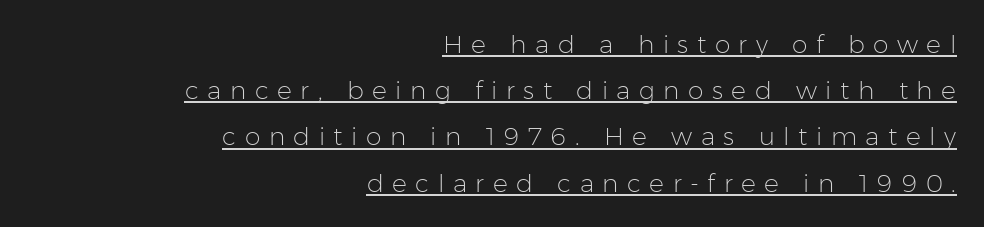
In terms of letterspacing, this is a distinctly airy, spread setting. Caption: lettering with a line underneath. One-word summary of the alignment: right. The typesetting does not lean heavy: it is not bold.
